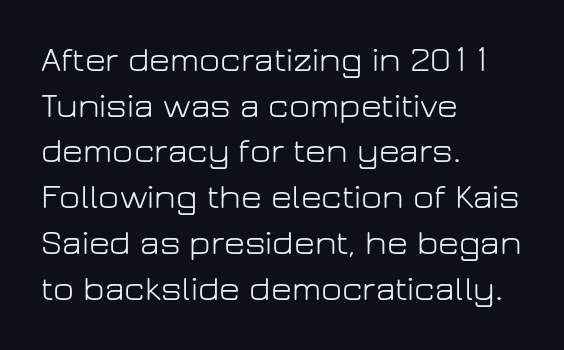
The image shows 36 px light sans-serif type, upright; set left-aligned, normal line spacing (1.27x), normal letter spacing, not underlined; low stroke contrast and a medium x-height.
